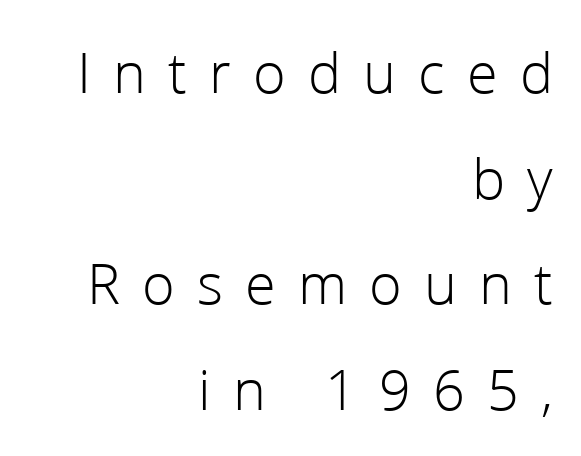
{"serif": "no", "italic": "no", "bold": "no", "weight": "light", "width": "normal", "stroke_contrast": "low", "x_height": "medium", "monospaced": "no", "underline": "no", "align": "right", "line_spacing_ratio": 1.76, "letter_spacing": "wide", "letter_spacing_em": 0.37, "glyph_px": 60}
